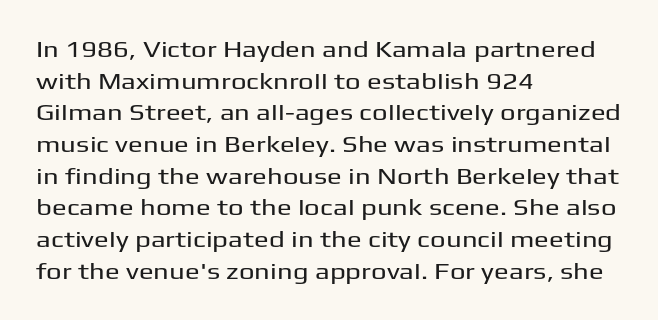
{"italic": "no", "underline": "no", "align": "left", "line_spacing": "normal", "line_spacing_ratio": 1.44, "letter_spacing": "normal", "letter_spacing_em": 0.0, "glyph_px": 22}
